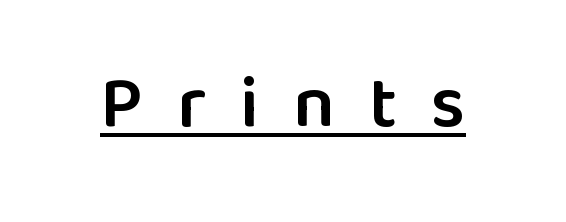
The image shows 74 px semibold sans-serif type, upright; set unusually wide letter spacing (+0.46 em), underlined; low stroke contrast and a medium x-height.
